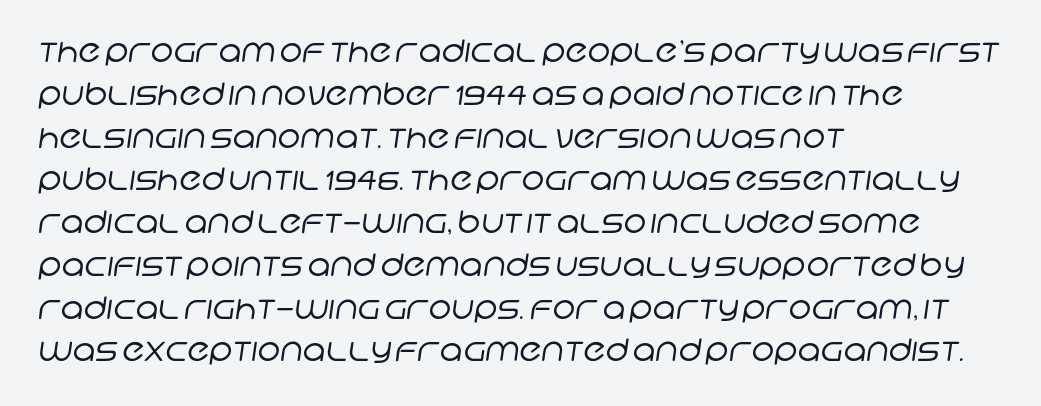
{"serif": "no", "bold": "no", "weight": "regular", "width": "normal", "stroke_contrast": "low", "x_height": "large", "monospaced": "no", "underline": "no", "align": "left", "line_spacing": "normal", "line_spacing_ratio": 1.38, "letter_spacing": "normal", "letter_spacing_em": 0.0, "glyph_px": 31}
